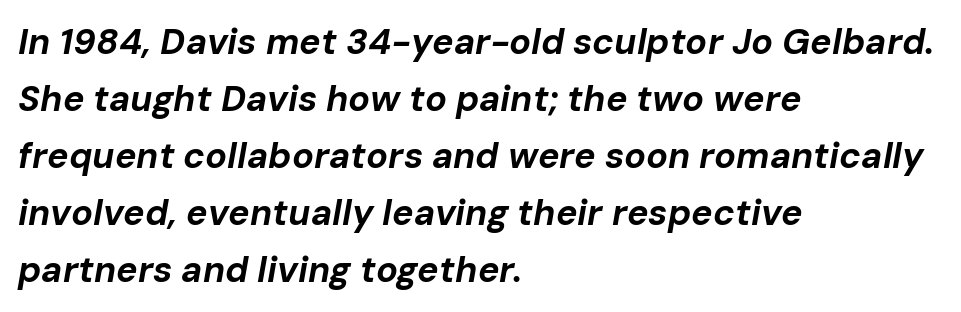
Honestly, the letter spacing is just normal — you wouldn't notice it. The strip under each line holds only bare page. When letters slant like this, we call the style italic. The face used here is proportionally spaced, like ordinary book or web type.
